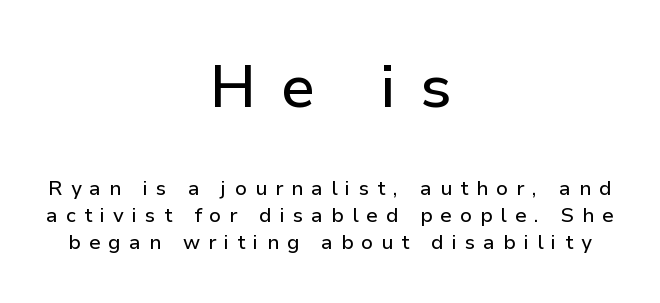
Q: Is the text italic (slanted)? A: No, it is upright.
Q: Is the typeface a serif or a sans-serif typeface? A: Sans-serif.
Q: Is the text underlined? A: No.
Q: How is the paragraph aligned? A: Centered.
Q: Is the spacing between letters normal or unusually wide? A: Unusually wide.
Q: Is the spacing between lines tight, normal or loose? A: Normal.
Q: Which block of text is set in a larger size, the first (top) or the second (bottom)? A: The first (top) one.
Q: Width (condensed, normal, or wide)? A: Normal.
Q: Stroke contrast? A: Low.
Q: x-height? A: Medium.
Q: Monospaced? A: No.
